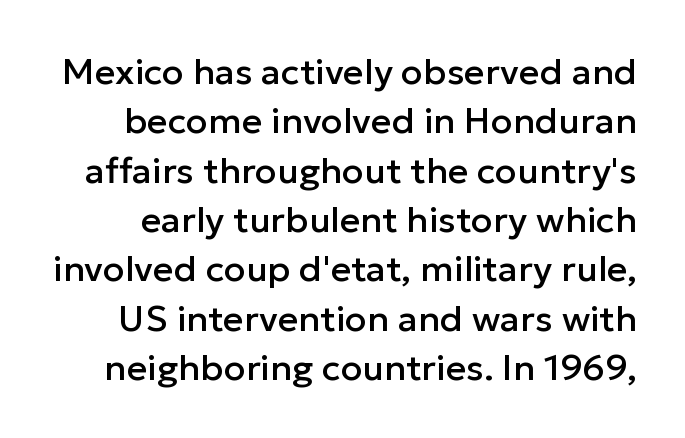
{"serif": "no", "italic": "no", "width": "normal", "stroke_contrast": "low", "x_height": "medium", "monospaced": "no", "underline": "no", "line_spacing": "normal", "line_spacing_ratio": 1.37, "letter_spacing": "normal", "letter_spacing_em": 0.0, "glyph_px": 36}
